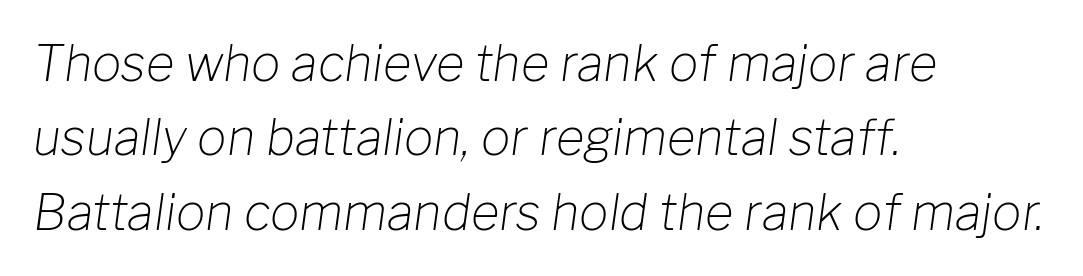
Q: Is the text bold? A: No.
Q: Is the text italic (slanted)? A: Yes, it leans right by about 8 degrees.
Q: Is the text underlined? A: No.
Q: How is the paragraph aligned? A: Left-aligned.
Q: Is the spacing between letters normal or unusually wide? A: Normal.
Q: Is the spacing between lines tight, normal or loose? A: Normal.
Q: Width (condensed, normal, or wide)? A: Normal.
Q: Stroke contrast? A: Low.
Q: x-height? A: Medium.
Q: Monospaced? A: No.
